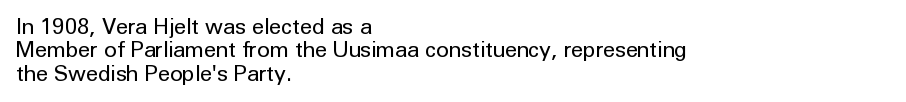
The font's upright variant was chosen for this text. If you drew a ruler down the left edge, every line would touch it. Rule under the text: the space is simply empty. Leading: reduced.
